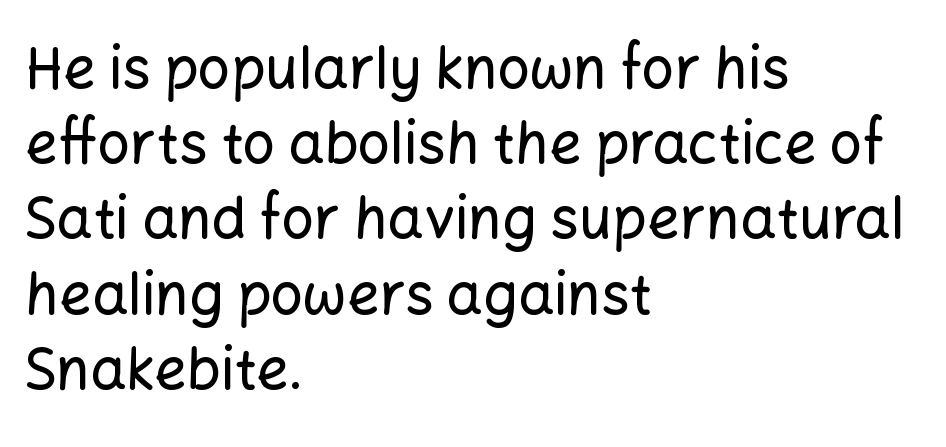
Q: Is the text italic (slanted)? A: No, it is upright.
Q: Is the typeface a serif or a sans-serif typeface? A: Sans-serif.
Q: Is the text underlined? A: No.
Q: How is the paragraph aligned? A: Left-aligned.
Q: Is the spacing between letters normal or unusually wide? A: Normal.
Q: Is the spacing between lines tight, normal or loose? A: Normal.
Q: Width (condensed, normal, or wide)? A: Normal.
Q: Stroke contrast? A: Low.
Q: x-height? A: Medium.
Q: Monospaced? A: No.
